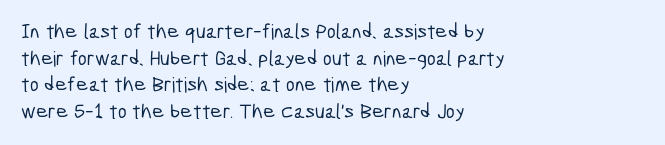
This rendering features lettering with no underline. What's the leading like? Ordinary, nothing unusual. Here the glyphs are tracked normally, forming tight word shapes. Line starts are locked; line ends wander.
